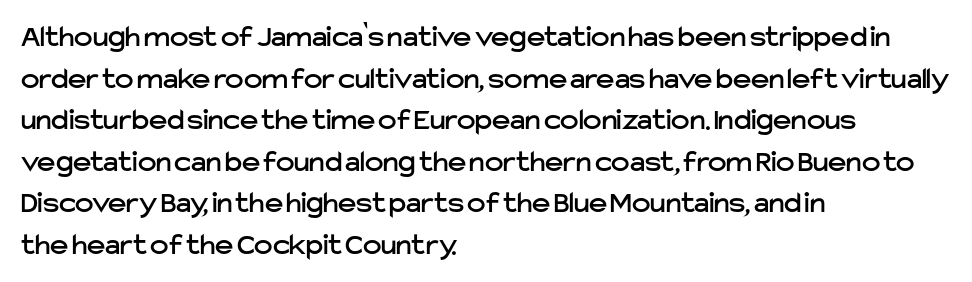
The lines are quadded left. In terms of posture, this sample is upright. No feet cap the strokes, marking this as sans-serif type. Each new line begins a customary step beneath the previous one.
